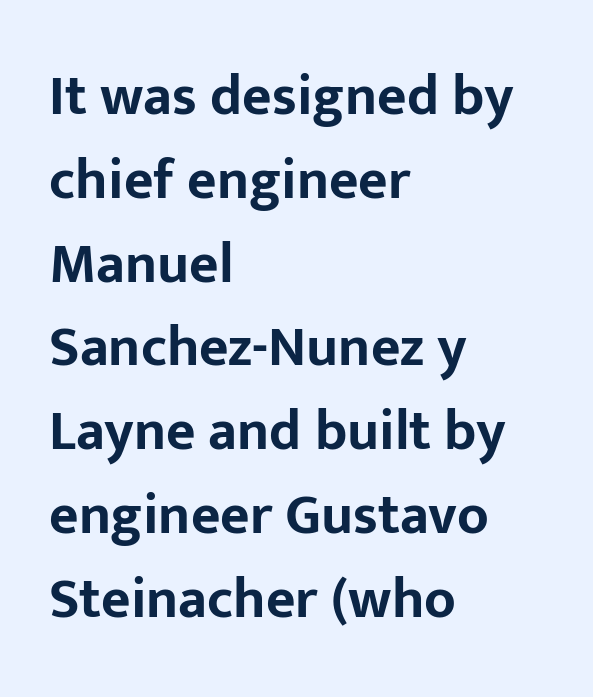
The characters look thick and weighty, a clear bold. The lines are quadded left. Nobody drew a line under any word here. The face used here is proportionally spaced, like ordinary book or web type. Tracking value appears to be zero — textbook default spacing. Unlike italic type, these characters show no tilt at all.
